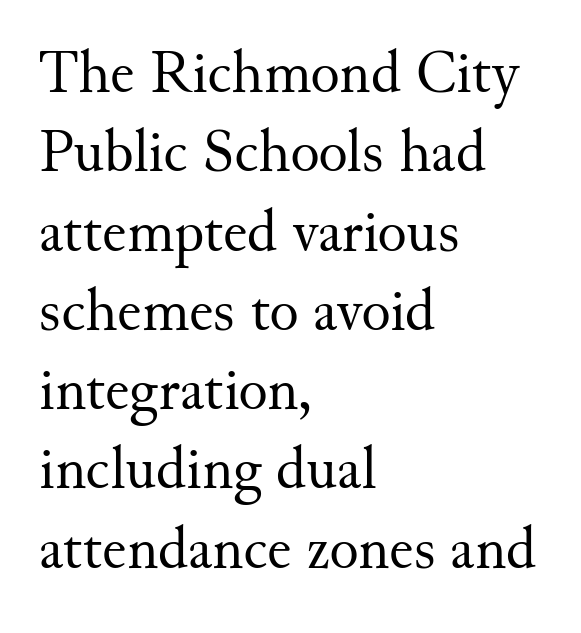
The image shows 61 px regular-weight serif type, upright; set left-aligned, normal line spacing (1.3x), normal letter spacing, not underlined; medium stroke contrast and a small x-height.
